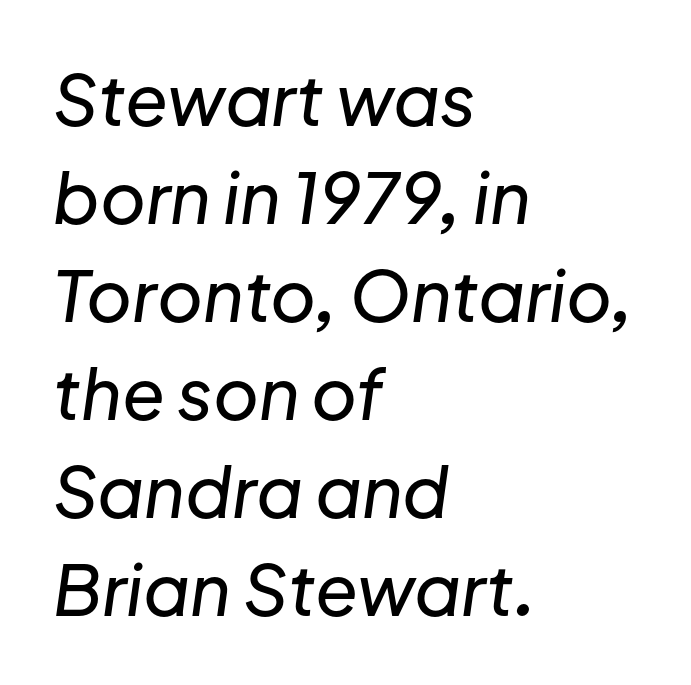
The image shows 70 px text type, italic (leaning right); set left-aligned, normal line spacing (1.4x), normal letter spacing, not underlined; low stroke contrast and a medium x-height.
